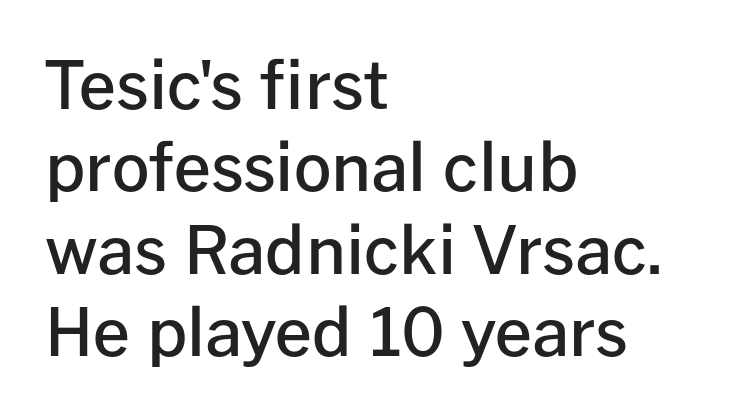
Q: Is the text bold? A: Semi-bold.
Q: Is the text italic (slanted)? A: No, it is upright.
Q: Is the typeface a serif or a sans-serif typeface? A: Sans-serif.
Q: Is the text underlined? A: No.
Q: How is the paragraph aligned? A: Left-aligned.
Q: Is the spacing between letters normal or unusually wide? A: Normal.
Q: Is the spacing between lines tight, normal or loose? A: Normal.
Q: Width (condensed, normal, or wide)? A: Normal.
Q: Stroke contrast? A: Low.
Q: x-height? A: Medium.
Q: Monospaced? A: No.
